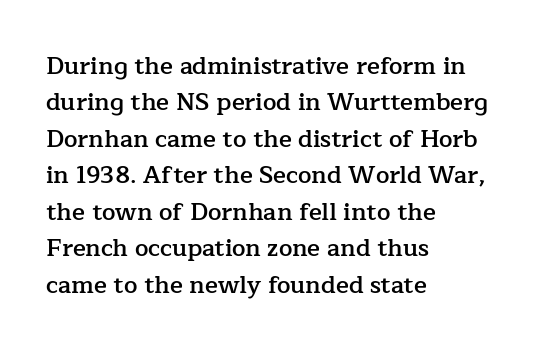
Q: Is the text bold? A: Semi-bold.
Q: Is the text italic (slanted)? A: No, it is upright.
Q: Is the text underlined? A: No.
Q: How is the paragraph aligned? A: Left-aligned.
Q: Is the spacing between letters normal or unusually wide? A: Normal.
Q: Is the spacing between lines tight, normal or loose? A: Normal.
